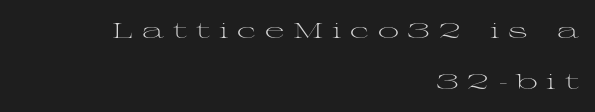
The image shows 21 px text type, upright; set right-aligned, loose line spacing (2.42x), unusually wide letter spacing (+0.42 em), not underlined.
